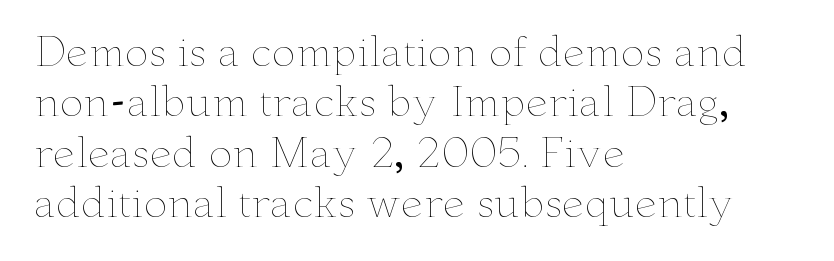
The image shows 40 px thin, wide type, upright; set left-aligned, normal line spacing (1.26x), normal letter spacing, not underlined; low stroke contrast and a small x-height.
